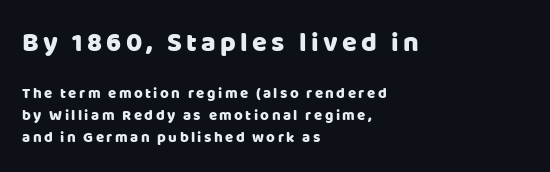
The image shows 27 px text type, upright; set left-aligned, normal line spacing (1.44x), not underlined; the first (top) block is 1.8x larger.
